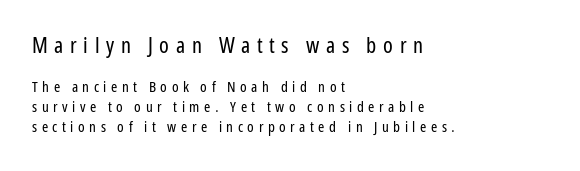
The image shows 22 px text type, upright; set left-aligned, normal line spacing (1.31x), unusually wide letter spacing (+0.3 em), not underlined; the first (top) block is 1.47x larger.
